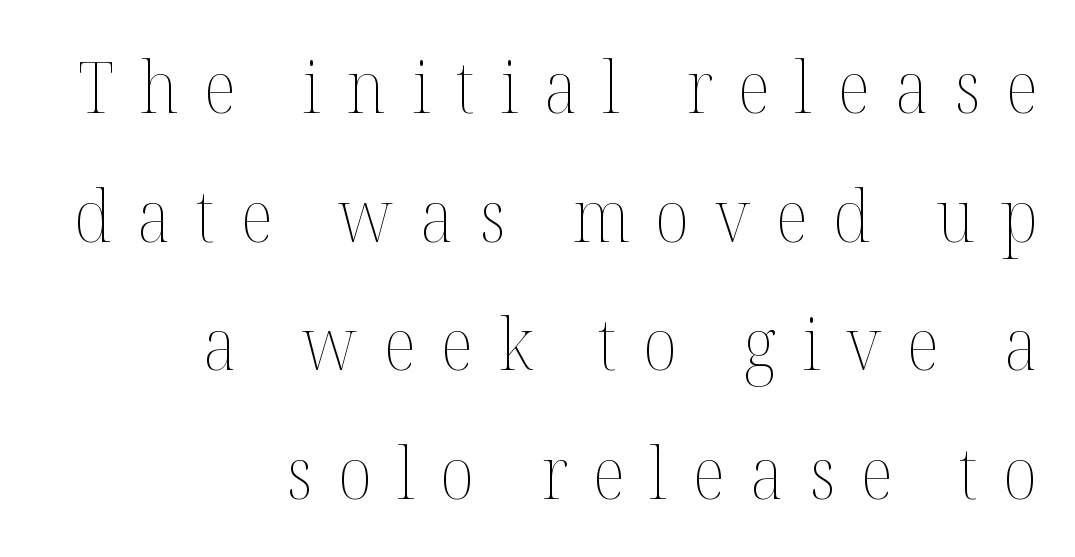
Varying glyph widths throughout — classic text-font behaviour. No extra ink here — the face is not bold. Layout note: lines flush right. The space beneath each line is pristine and unruled.
